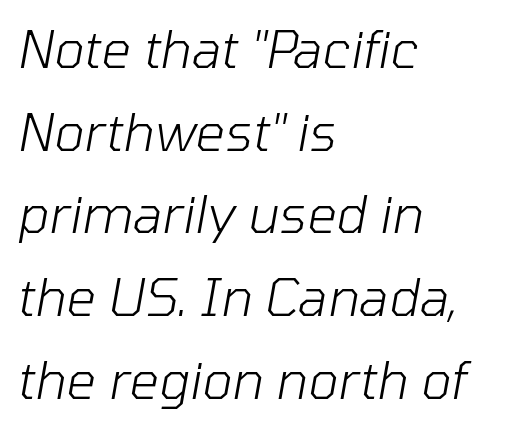
Q: Is the text bold? A: No.
Q: Is the text italic (slanted)? A: Yes, it leans right by about 10 degrees.
Q: Is the text underlined? A: No.
Q: How is the paragraph aligned? A: Left-aligned.
Q: Is the spacing between letters normal or unusually wide? A: Normal.
Q: Is the spacing between lines tight, normal or loose? A: Normal.
Q: Width (condensed, normal, or wide)? A: Normal.
Q: Stroke contrast? A: Low.
Q: x-height? A: Medium.
Q: Monospaced? A: No.
